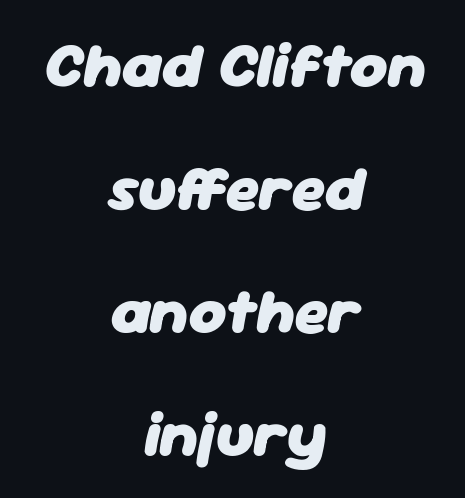
Tracking here is standard; glyphs follow each other at the usual distance. Slant detected: the letters are inclined. The passage shown is typed in a proportional face where columns would drift. Beneath every word, the page is bare. Compared with an ordinary text face, these strokes are far heavier — a full bold.
